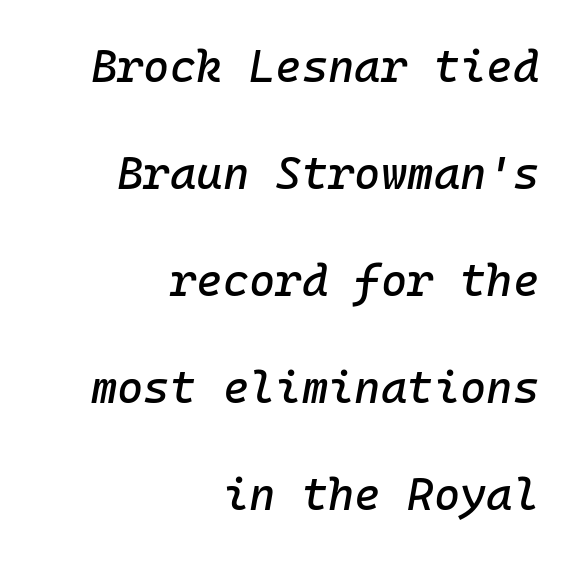
{"italic": "yes", "lean": "right", "slant_degrees": 10, "width": "normal", "stroke_contrast": "low", "x_height": "medium", "monospaced": "yes", "underline": "no", "align": "right", "line_spacing": "loose", "line_spacing_ratio": 2.38, "letter_spacing": "normal", "letter_spacing_em": 0.0, "glyph_px": 45}
